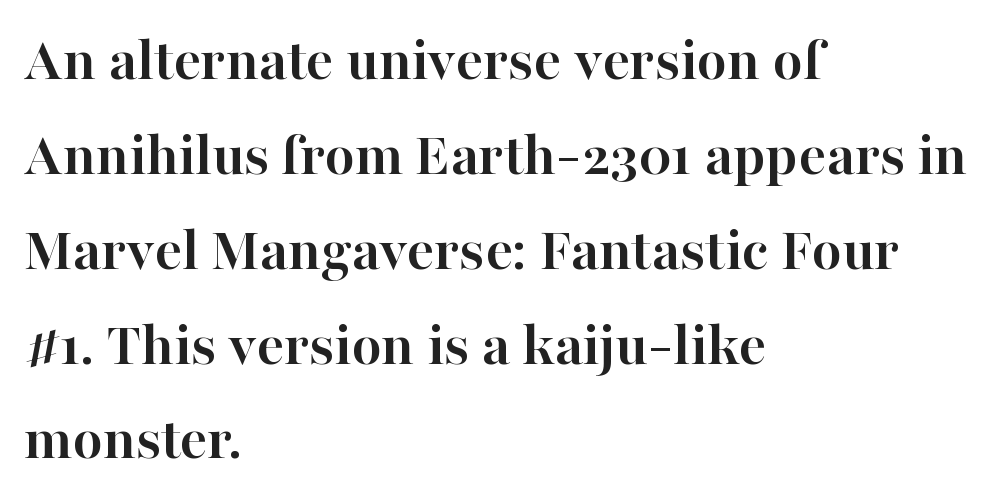
Inter-character spacing is left at the font's built-in metrics. These lines are rendered in a variable-pitch font. Anything drawn beneath the words? Only blank space. Style check: upright. Observe the serifs anchoring each vertical stroke in this sample. A student would call this left alignment; a typographer would say flush left, rag right.
